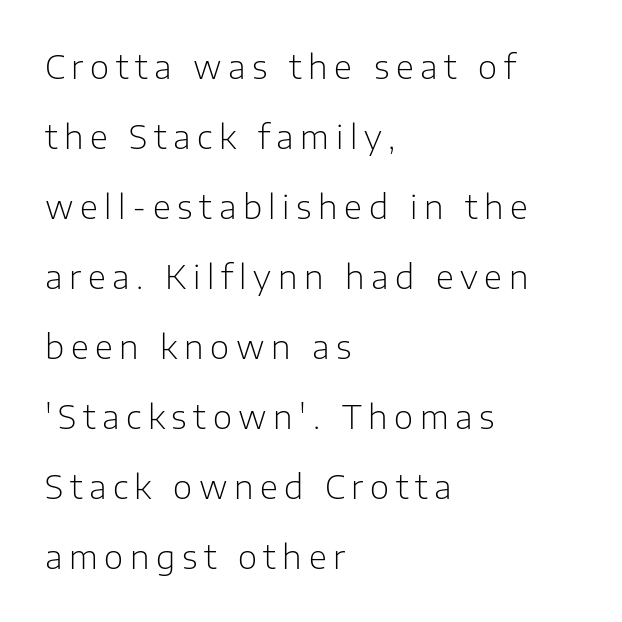
{"serif": "no", "italic": "no", "bold": "no", "weight": "light", "width": "normal", "stroke_contrast": "low", "x_height": "medium", "monospaced": "no", "underline": "no", "align": "left", "line_spacing": "loose", "line_spacing_ratio": 2.12, "letter_spacing": "wide", "letter_spacing_em": 0.2, "glyph_px": 33}
